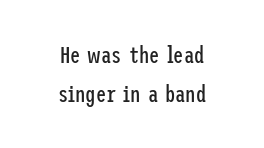
A typesetter would call this zero additional tracking. Descenders hang freely into open space. Weight: in the light-to-regular range. The type sits square on the baseline with zero lean. Evenly set lines give the paragraph a standard silhouette. These lines are centered, leaving both edges ragged.
